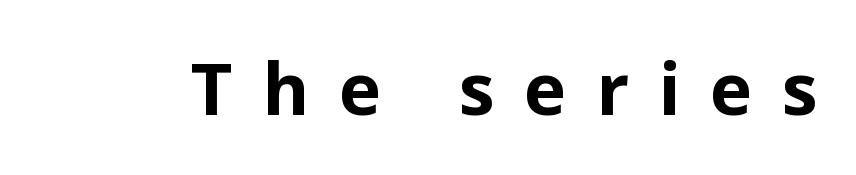
{"serif": "no", "italic": "no", "bold": "yes", "weight": "bold", "width": "normal", "stroke_contrast": "low", "x_height": "medium", "monospaced": "no", "underline": "no", "letter_spacing": "wide", "letter_spacing_em": 0.41, "glyph_px": 72}
